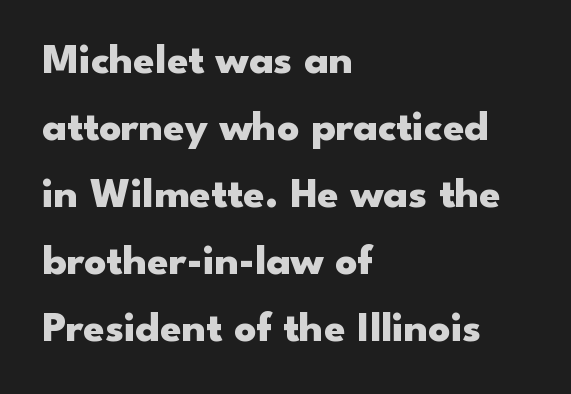
Each line starts at the same left margin while the right side varies. The face used here is rendered with its standard letterfit. Students, observe: this is what conventionally led text looks like. Here the designer chose a conventional face with non-uniform glyph widths.
